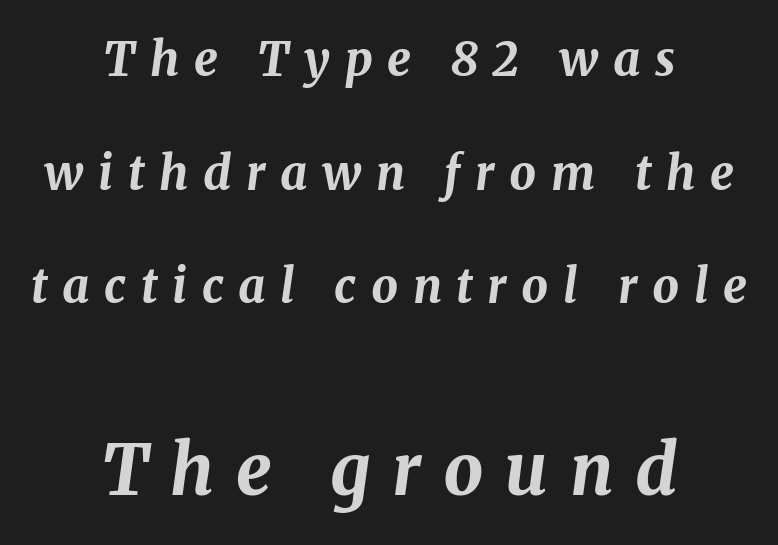
Notice the wide empty band between every row — that's loose leading. Italic? Definitely — the glyphs are oblique. Its strokes are broad and dark, the hallmark of bold type. Check under the words: just untouched page. The composition opens small and finishes big.
